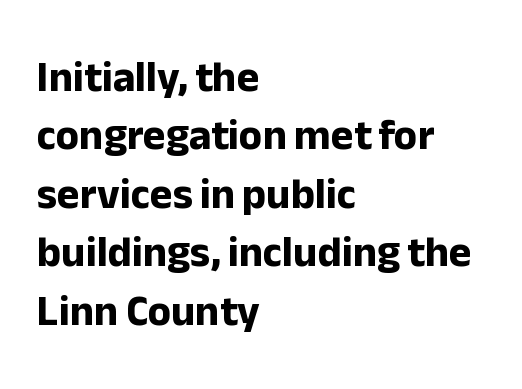
{"serif": "no", "italic": "no", "bold": "yes", "weight": "bold", "width": "normal", "stroke_contrast": "low", "x_height": "medium", "monospaced": "no", "underline": "no", "align": "left", "line_spacing": "normal", "line_spacing_ratio": 1.36, "letter_spacing": "normal", "letter_spacing_em": 0.0, "glyph_px": 43}
